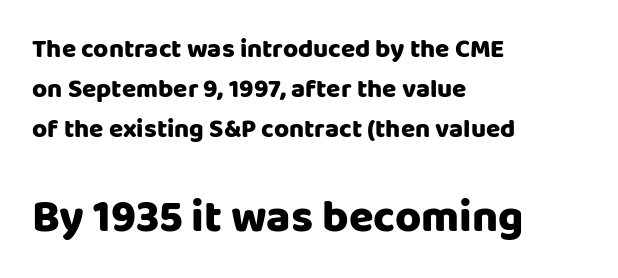
Q: Is the text italic (slanted)? A: No, it is upright.
Q: Is the typeface a serif or a sans-serif typeface? A: Sans-serif.
Q: Is the text underlined? A: No.
Q: How is the paragraph aligned? A: Left-aligned.
Q: Is the spacing between letters normal or unusually wide? A: Normal.
Q: Is the spacing between lines tight, normal or loose? A: Normal.
Q: Which block of text is set in a larger size, the first (top) or the second (bottom)? A: The second (bottom) one.
Q: Width (condensed, normal, or wide)? A: Normal.
Q: Stroke contrast? A: Low.
Q: x-height? A: Large.
Q: Monospaced? A: No.
